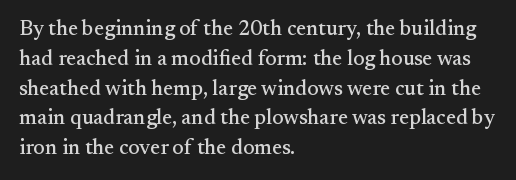
Q: Is the text italic (slanted)? A: No, it is upright.
Q: Is the text underlined? A: No.
Q: How is the paragraph aligned? A: Left-aligned.
Q: Is the spacing between letters normal or unusually wide? A: Normal.
Q: Is the spacing between lines tight, normal or loose? A: Normal.
